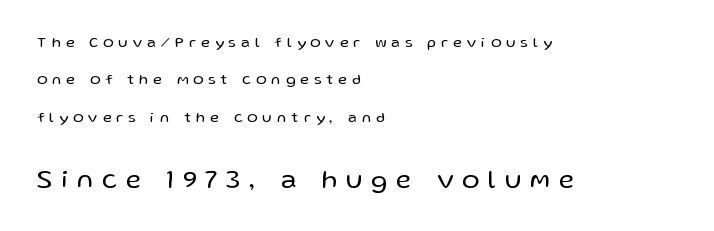
The image shows 26 px text type, upright; set left-aligned, loose line spacing (2.49x), unusually wide letter spacing (+0.35 em), not underlined; the second (bottom) block is 1.73x larger.
